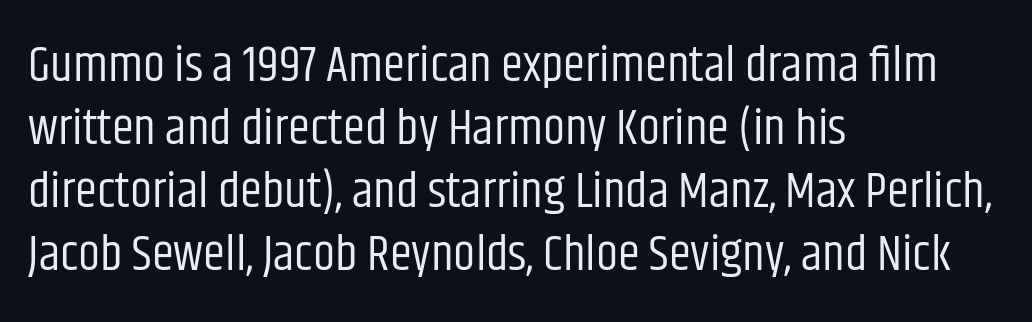
Q: Is the text bold? A: No.
Q: Is the text italic (slanted)? A: No, it is upright.
Q: Is the typeface a serif or a sans-serif typeface? A: Sans-serif.
Q: Is the text underlined? A: No.
Q: How is the paragraph aligned? A: Left-aligned.
Q: Is the spacing between letters normal or unusually wide? A: Normal.
Q: Is the spacing between lines tight, normal or loose? A: Normal.
Q: Width (condensed, normal, or wide)? A: Condensed.
Q: Stroke contrast? A: Low.
Q: x-height? A: Large.
Q: Monospaced? A: No.
